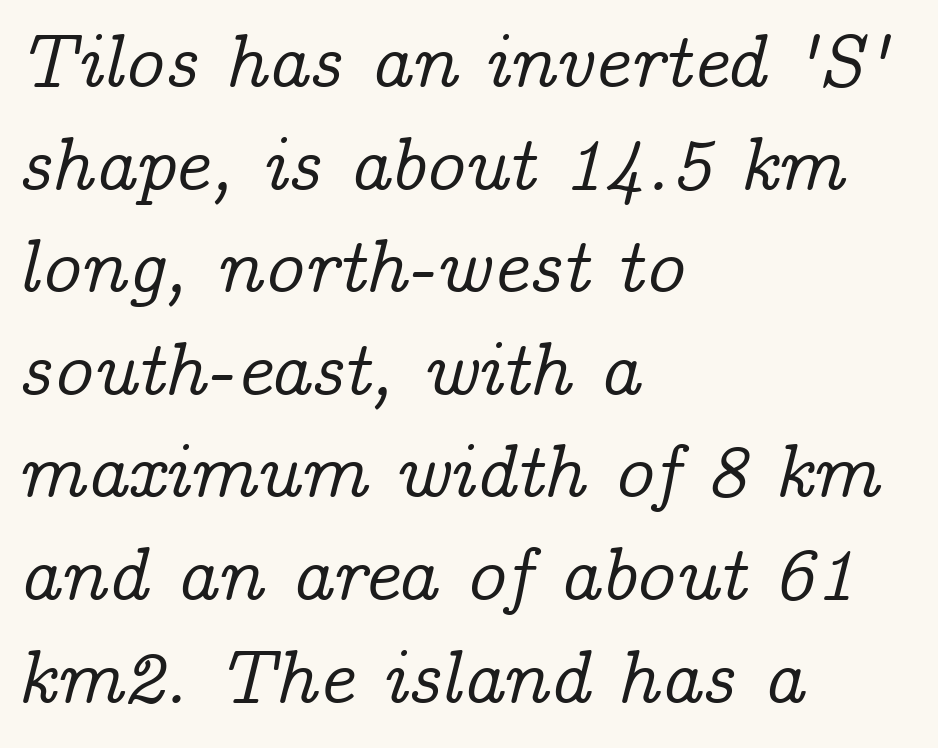
The image shows 76 px serif type, italic (leaning right); set left-aligned, normal line spacing (1.35x), normal letter spacing, not underlined; low stroke contrast and a medium x-height.
